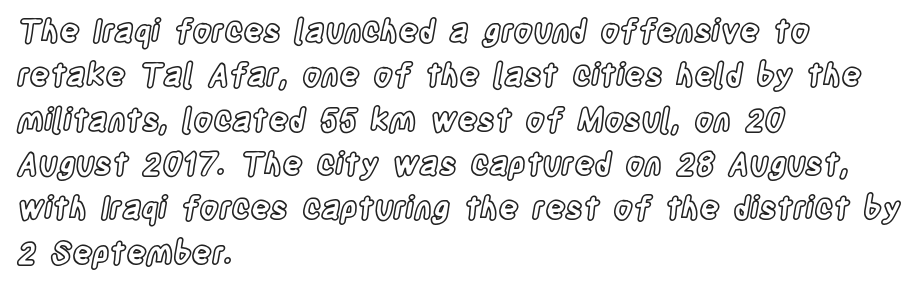
A typesetter would call this leading conventional body-copy spacing. The passage shown is not underscored anywhere. The face used here is rendered with its standard letterfit. Note the varied advance widths — an 'i' is clearly narrower than an 'm'. All the whitespace from short lines collects on the right.
